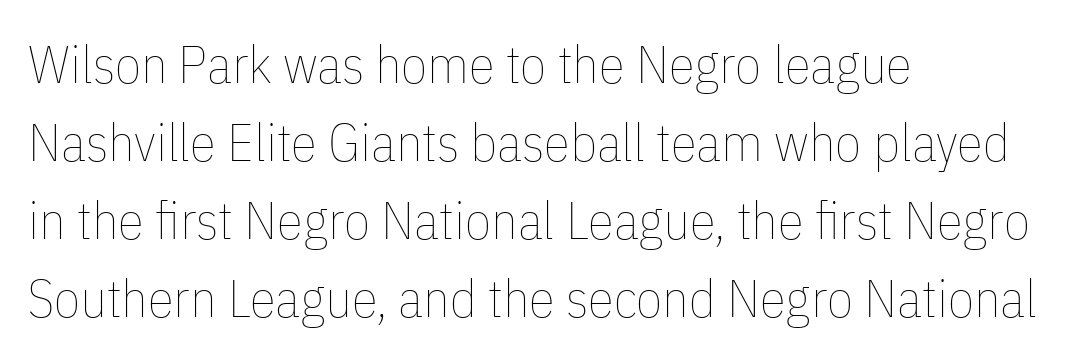
Q: Is the text bold? A: No.
Q: Is the text italic (slanted)? A: No, it is upright.
Q: Is the text underlined? A: No.
Q: How is the paragraph aligned? A: Left-aligned.
Q: Is the spacing between letters normal or unusually wide? A: Normal.
Q: Is the spacing between lines tight, normal or loose? A: Normal.
Q: Width (condensed, normal, or wide)? A: Condensed.
Q: Stroke contrast? A: Low.
Q: x-height? A: Medium.
Q: Monospaced? A: No.
